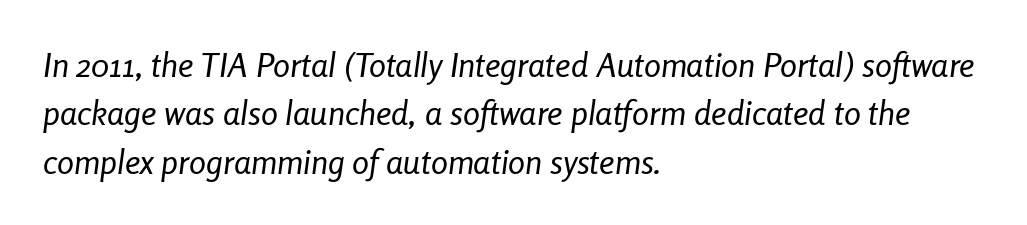
Q: Is the text bold? A: No.
Q: Is the text italic (slanted)? A: Yes, it leans right by about 8 degrees.
Q: Is the text underlined? A: No.
Q: How is the paragraph aligned? A: Left-aligned.
Q: Is the spacing between letters normal or unusually wide? A: Normal.
Q: Is the spacing between lines tight, normal or loose? A: Normal.
Q: Width (condensed, normal, or wide)? A: Condensed.
Q: Stroke contrast? A: Low.
Q: x-height? A: Medium.
Q: Monospaced? A: No.
